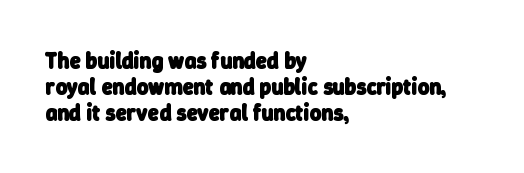
Observe the ordinary spacing: letters are neighbours, not strangers. Summary of weight: heavy, a full bold. Glance below the letters and you will spot only blank space. The compositor pushed each line to the left boundary.
